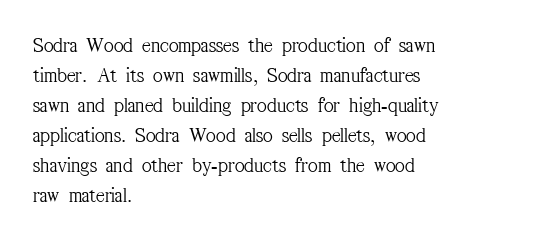
The image shows 21 px text type, upright; set left-aligned, normal line spacing (1.43x), normal letter spacing, not underlined.
